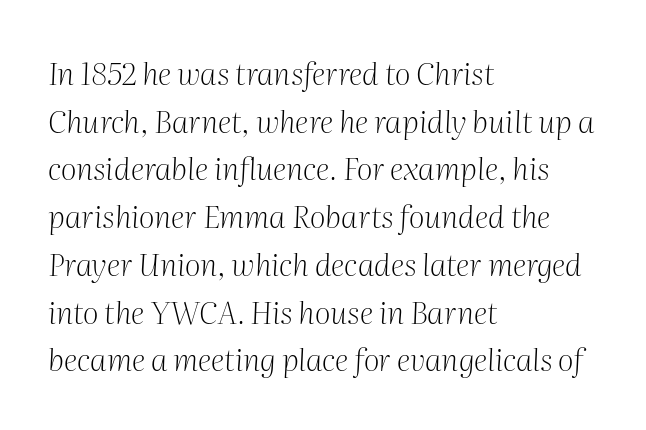
The image shows 31 px light serif type, italic (leaning right); set left-aligned, normal line spacing (1.54x), normal letter spacing, not underlined; medium stroke contrast and a medium x-height.
